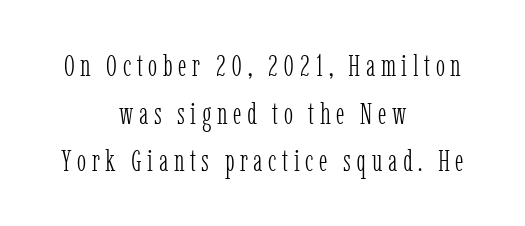
Q: Is the text bold? A: No.
Q: Is the text italic (slanted)? A: No, it is upright.
Q: Is the typeface a serif or a sans-serif typeface? A: Serif.
Q: Is the text underlined? A: No.
Q: How is the paragraph aligned? A: Centered.
Q: Is the spacing between lines tight, normal or loose? A: Normal.
Q: Width (condensed, normal, or wide)? A: Condensed.
Q: Stroke contrast? A: Low.
Q: x-height? A: Medium.
Q: Monospaced? A: No.
